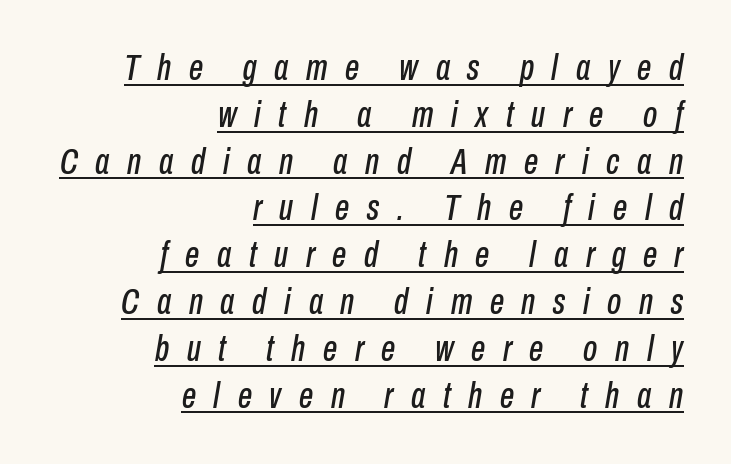
{"italic": "yes", "lean": "right", "slant_degrees": 10, "width": "condensed", "stroke_contrast": "low", "x_height": "medium", "monospaced": "no", "underline": "yes", "align": "right", "line_spacing": "normal", "line_spacing_ratio": 1.3, "letter_spacing": "wide", "letter_spacing_em": 0.49, "glyph_px": 36}
